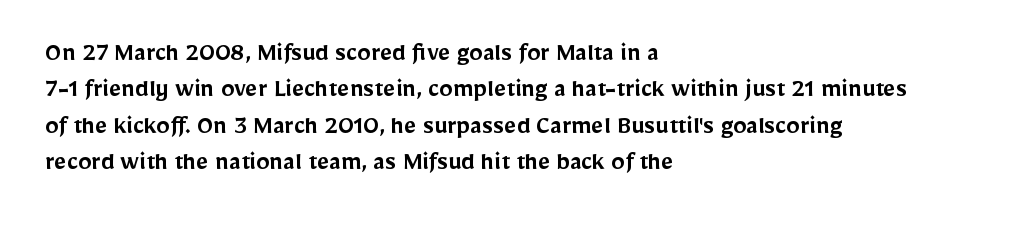
Heft: intermediate — a semibold. The block of text has a typical density, with ordinary space between rows. Descenders hang freely into open space. The rendering anchors every line to the left-hand side.
